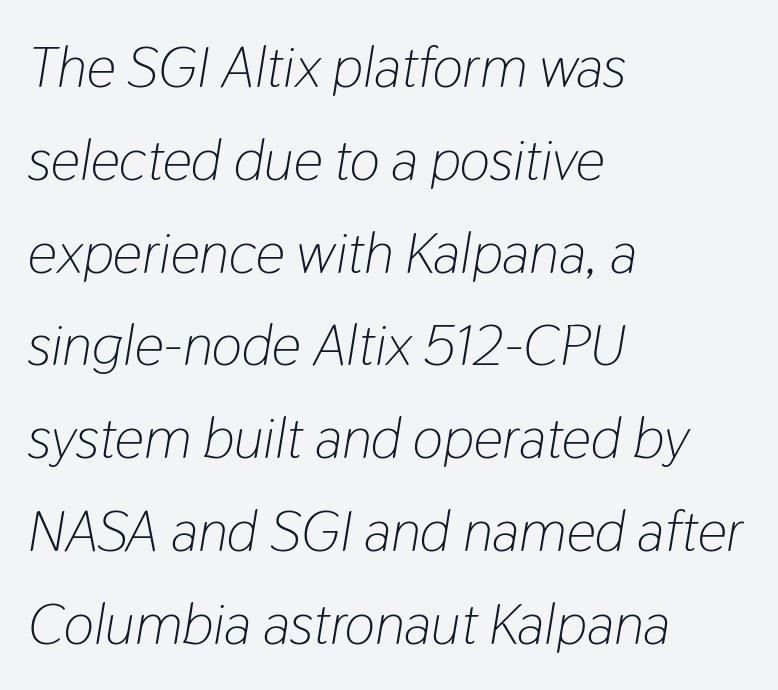
Q: Is the text bold? A: No.
Q: Is the text italic (slanted)? A: Yes, it leans right by about 9 degrees.
Q: Is the text underlined? A: No.
Q: How is the paragraph aligned? A: Left-aligned.
Q: Is the spacing between letters normal or unusually wide? A: Normal.
Q: Is the spacing between lines tight, normal or loose? A: Normal.
Q: Width (condensed, normal, or wide)? A: Condensed.
Q: Stroke contrast? A: Low.
Q: x-height? A: Medium.
Q: Monospaced? A: No.
